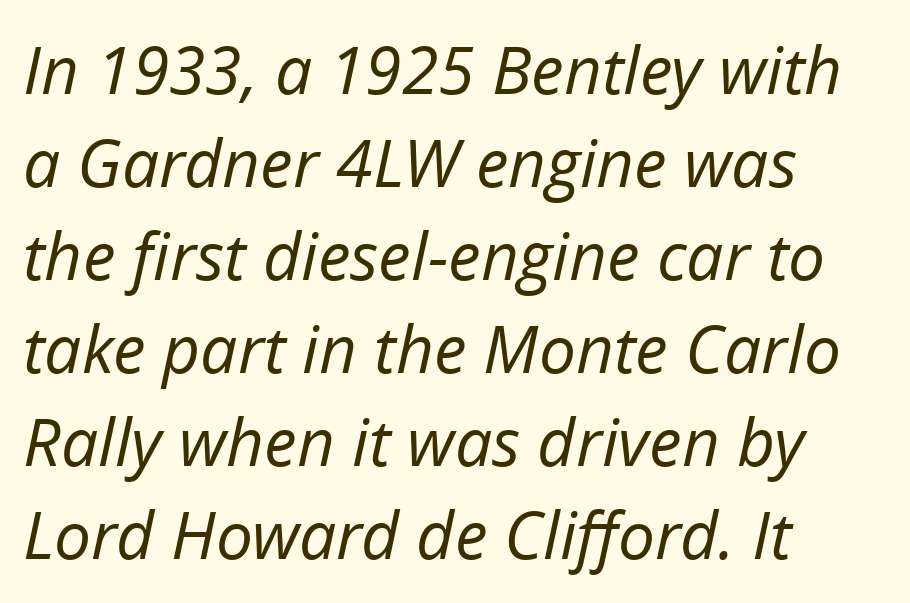
Italic? Definitely — the glyphs are oblique. The characters are drawn with everyday or finer stroke widths. A clean baseline with only descenders dipping below it. Is this a fixed-width face? No — the glyphs have proportional, varying widths. These lines sit exactly where default settings would place them. Leftover space on each line is placed entirely after the last word.
